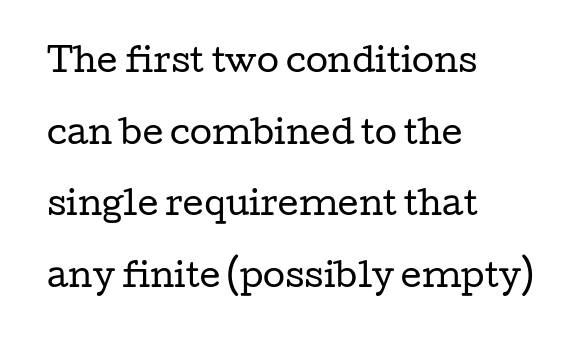
Q: Is the text bold? A: No.
Q: Is the text italic (slanted)? A: No, it is upright.
Q: Is the typeface a serif or a sans-serif typeface? A: Serif.
Q: Is the text underlined? A: No.
Q: How is the paragraph aligned? A: Left-aligned.
Q: Is the spacing between letters normal or unusually wide? A: Normal.
Q: Is the spacing between lines tight, normal or loose? A: Loose.
Q: Width (condensed, normal, or wide)? A: Wide.
Q: Stroke contrast? A: Low.
Q: x-height? A: Medium.
Q: Monospaced? A: No.
